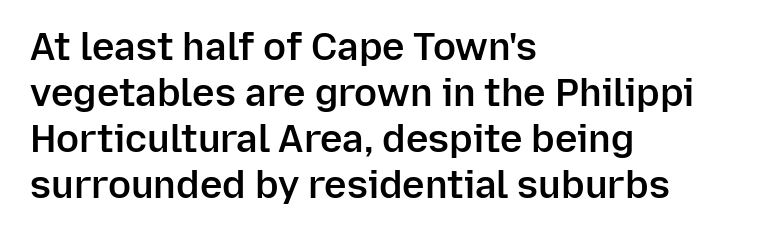
Q: Is the text bold? A: Semi-bold.
Q: Is the text italic (slanted)? A: No, it is upright.
Q: Is the typeface a serif or a sans-serif typeface? A: Sans-serif.
Q: Is the text underlined? A: No.
Q: How is the paragraph aligned? A: Left-aligned.
Q: Is the spacing between letters normal or unusually wide? A: Normal.
Q: Width (condensed, normal, or wide)? A: Normal.
Q: Stroke contrast? A: Low.
Q: x-height? A: Medium.
Q: Monospaced? A: No.
